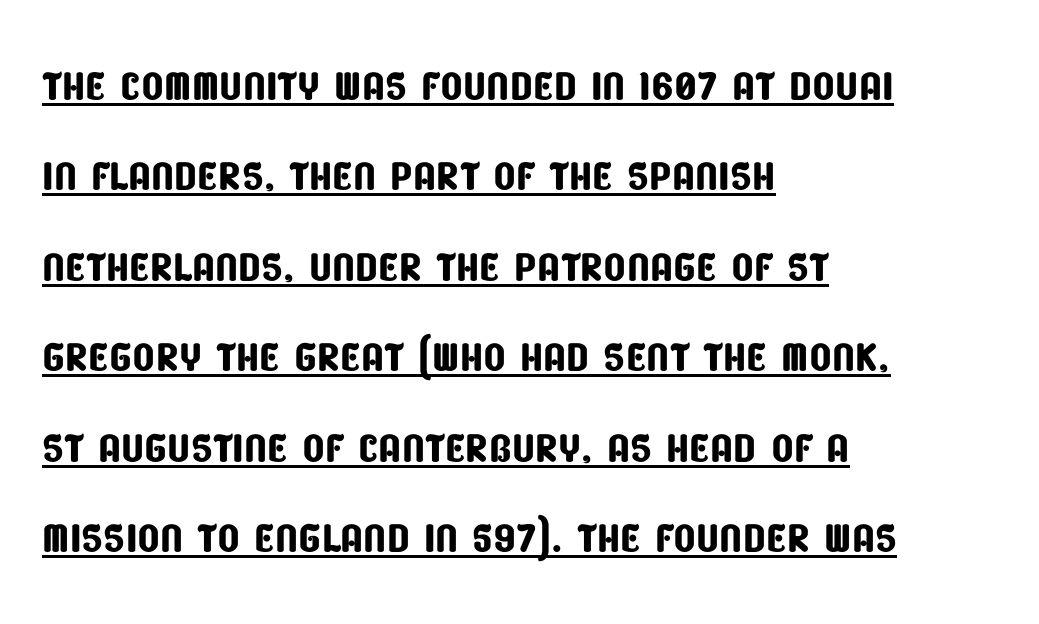
{"serif": "no", "width": "condensed", "stroke_contrast": "low", "x_height": "large", "monospaced": "no", "underline": "yes", "align": "left", "line_spacing": "normal", "line_spacing_ratio": 1.56, "letter_spacing": "normal", "letter_spacing_em": 0.0, "glyph_px": 58}
